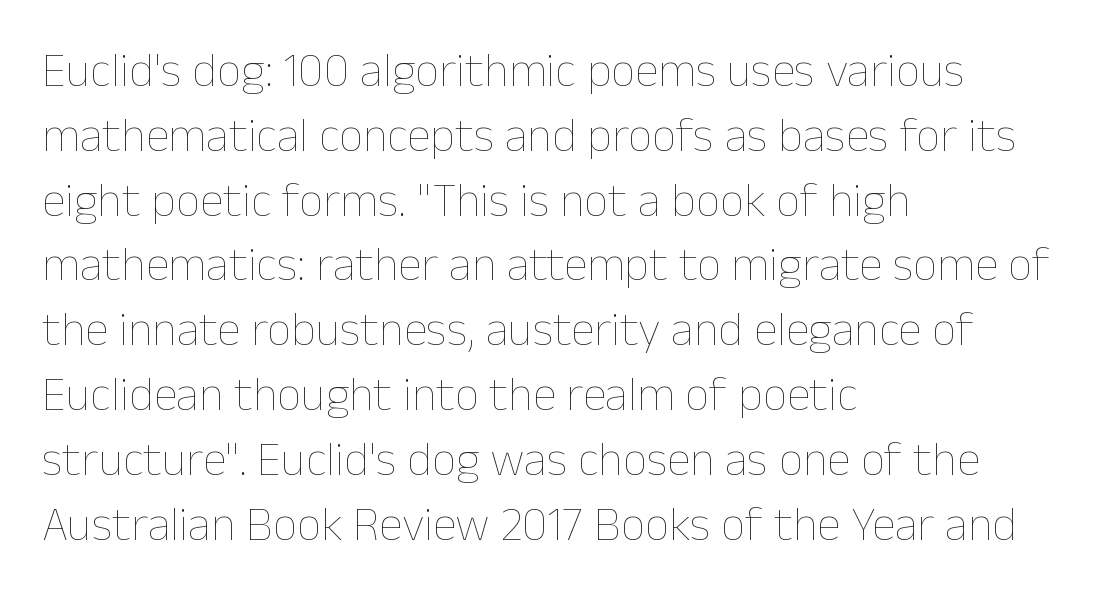
{"italic": "no", "bold": "no", "weight": "thin", "width": "normal", "stroke_contrast": "low", "x_height": "medium", "monospaced": "no", "underline": "no", "align": "left", "line_spacing": "normal", "line_spacing_ratio": 1.35, "letter_spacing": "normal", "letter_spacing_em": 0.0, "glyph_px": 48}
